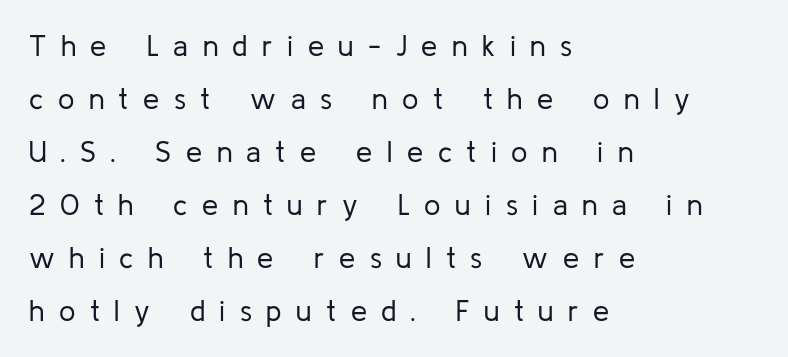
The image shows 29 px regular-weight sans-serif type, upright; set left-aligned, line spacing 1.83x, unusually wide letter spacing (+0.5 em), not underlined; low stroke contrast and a medium x-height.
